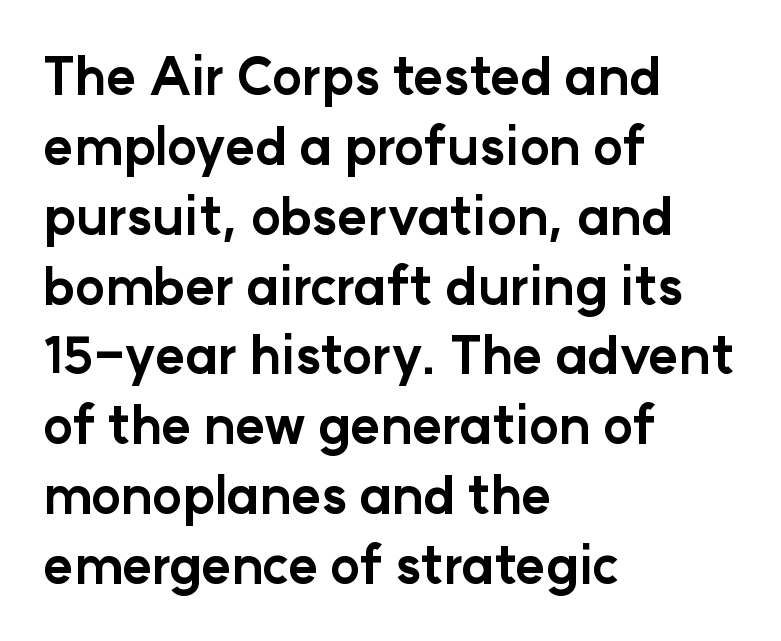
{"serif": "no", "italic": "no", "bold": "yes", "weight": "bold", "width": "normal", "stroke_contrast": "low", "x_height": "medium", "monospaced": "no", "underline": "no", "align": "left", "line_spacing": "normal", "line_spacing_ratio": 1.37, "letter_spacing": "normal", "letter_spacing_em": 0.0, "glyph_px": 51}
